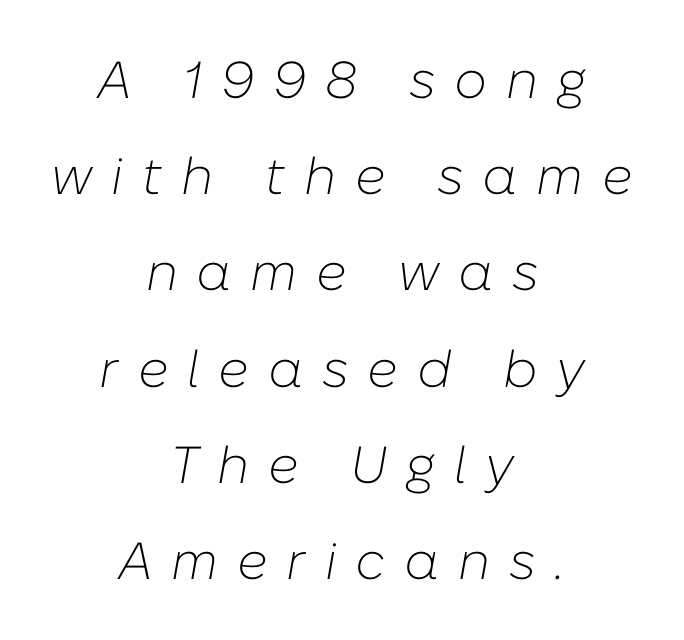
{"italic": "yes", "lean": "right", "slant_degrees": 10, "bold": "no", "weight": "light", "width": "normal", "stroke_contrast": "low", "x_height": "medium", "monospaced": "no", "underline": "no", "align": "center", "line_spacing_ratio": 1.85, "letter_spacing": "wide", "letter_spacing_em": 0.36, "glyph_px": 52}
